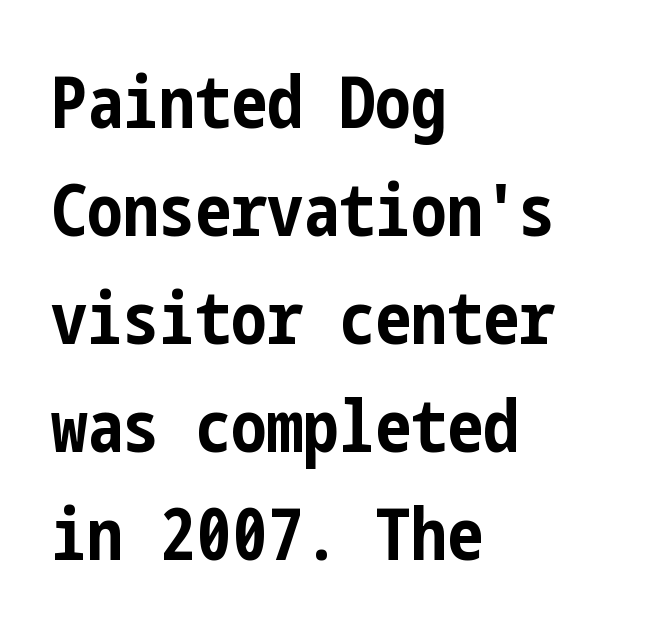
Tracking value appears to be zero — textbook default spacing. Does the type have serifs? No, each stem ends abruptly. A classic flush-left, rag-right setting is used for this passage. Stroke thickness is high; the sample reads as a true bold.
